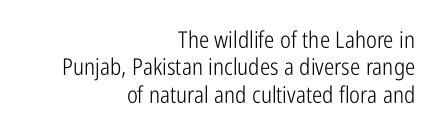
Q: Is the text bold? A: No.
Q: Is the text italic (slanted)? A: No, it is upright.
Q: Is the text underlined? A: No.
Q: How is the paragraph aligned? A: Right-aligned.
Q: Is the spacing between letters normal or unusually wide? A: Normal.
